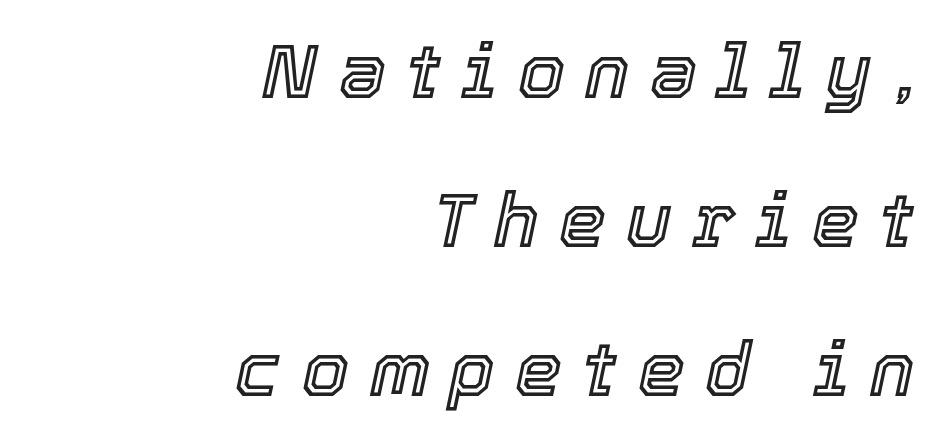
The image shows 75 px text type, italic (leaning right); set right-aligned, loose line spacing (1.99x), unusually wide letter spacing (+0.27 em), not underlined; a medium x-height.
